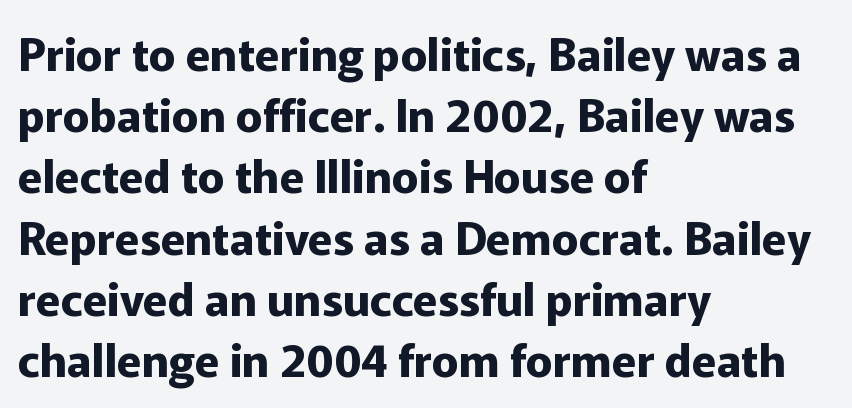
Q: Is the text bold? A: Yes.
Q: Is the text italic (slanted)? A: No, it is upright.
Q: Is the typeface a serif or a sans-serif typeface? A: Sans-serif.
Q: Is the text underlined? A: No.
Q: How is the paragraph aligned? A: Left-aligned.
Q: Is the spacing between letters normal or unusually wide? A: Normal.
Q: Is the spacing between lines tight, normal or loose? A: Normal.
Q: Width (condensed, normal, or wide)? A: Normal.
Q: Stroke contrast? A: Low.
Q: x-height? A: Medium.
Q: Monospaced? A: No.
